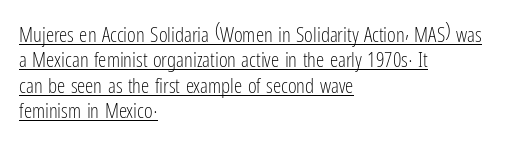
The image shows 21 px text type, upright; set left-aligned, line spacing 1.21x, normal letter spacing, underlined.
